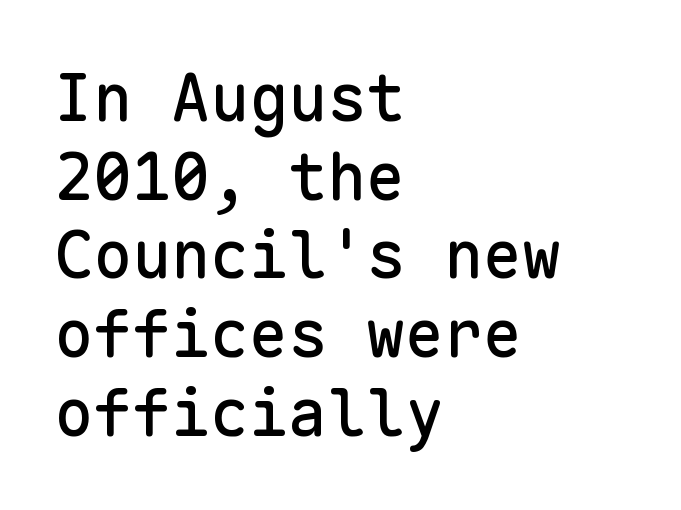
{"serif": "no", "italic": "no", "width": "normal", "stroke_contrast": "low", "x_height": "medium", "monospaced": "yes", "underline": "no", "align": "left", "line_spacing_ratio": 1.21, "letter_spacing": "normal", "letter_spacing_em": 0.0, "glyph_px": 65}
